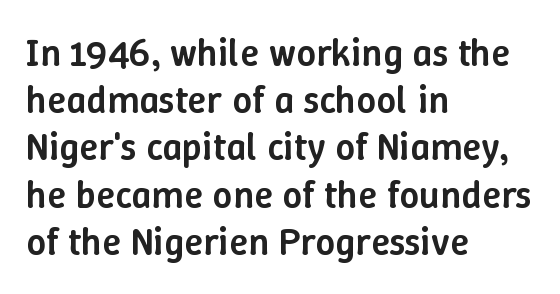
{"italic": "no", "bold": "semi", "weight": "semibold", "width": "normal", "stroke_contrast": "low", "x_height": "medium", "monospaced": "no", "underline": "no", "align": "left", "line_spacing_ratio": 1.21, "letter_spacing": "normal", "letter_spacing_em": 0.0, "glyph_px": 39}
